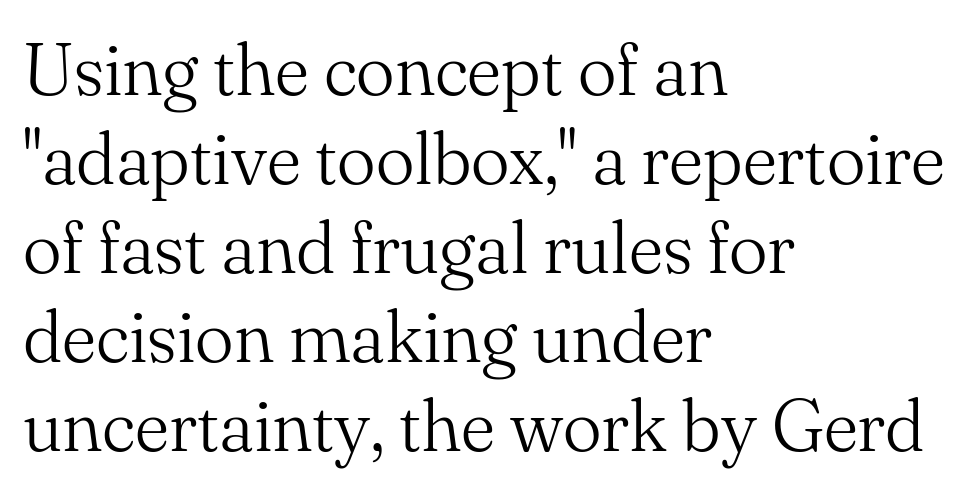
{"serif": "yes", "italic": "no", "bold": "no", "weight": "light", "width": "normal", "stroke_contrast": "medium", "x_height": "small", "monospaced": "no", "underline": "no", "align": "left", "line_spacing_ratio": 1.22, "letter_spacing": "normal", "letter_spacing_em": 0.0, "glyph_px": 73}
